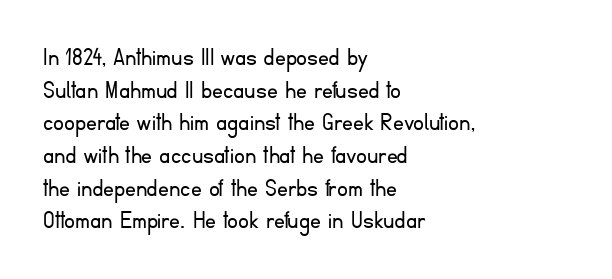
The image shows 27 px text type, upright; set left-aligned, line spacing 1.21x, normal letter spacing, not underlined.
